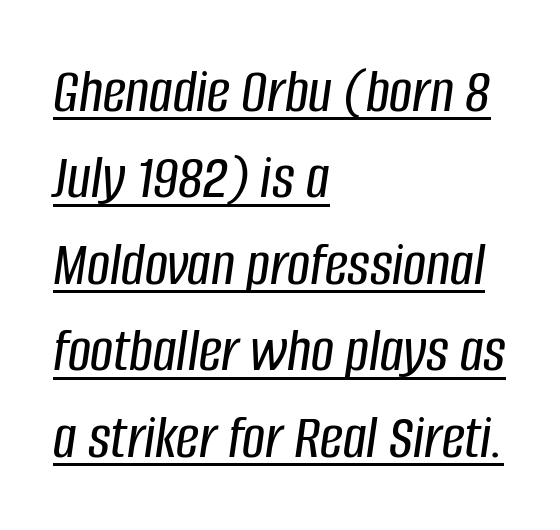
{"italic": "yes", "lean": "right", "slant_degrees": 8, "width": "condensed", "stroke_contrast": "low", "x_height": "large", "monospaced": "no", "underline": "yes", "align": "left", "line_spacing": "normal", "line_spacing_ratio": 1.35, "letter_spacing": "normal", "letter_spacing_em": 0.0, "glyph_px": 64}
